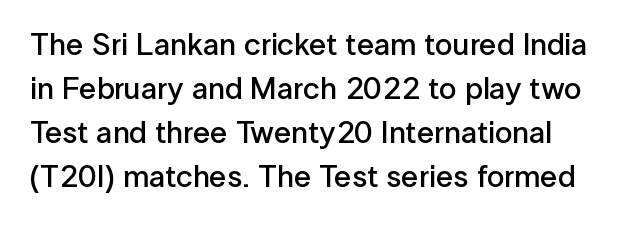
Q: Is the text bold? A: Semi-bold.
Q: Is the text italic (slanted)? A: No, it is upright.
Q: Is the typeface a serif or a sans-serif typeface? A: Sans-serif.
Q: Is the text underlined? A: No.
Q: Is the spacing between letters normal or unusually wide? A: Normal.
Q: Is the spacing between lines tight, normal or loose? A: Normal.
Q: Width (condensed, normal, or wide)? A: Normal.
Q: Stroke contrast? A: Low.
Q: x-height? A: Medium.
Q: Monospaced? A: No.
